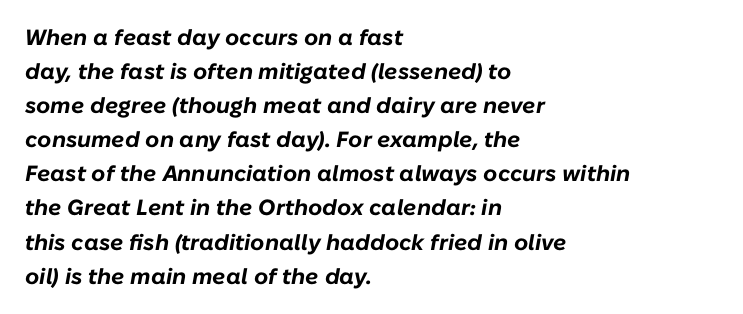
The typography opts for an oblique posture over an upright one. Observe the ordinary spacing: letters are neighbours, not strangers. A student would call this left alignment; a typographer would say flush left, rag right. These lines sit exactly where default settings would place them. The strokes are fattened all the way to bold.
